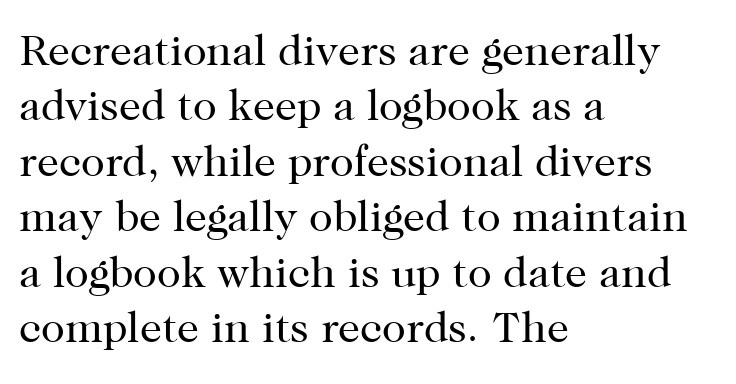
Note the varied advance widths — an 'i' is clearly narrower than an 'm'. Where is the straight margin? On the left. Unlike italic type, these characters show no tilt at all. No extra tracking has been applied to these lines.
